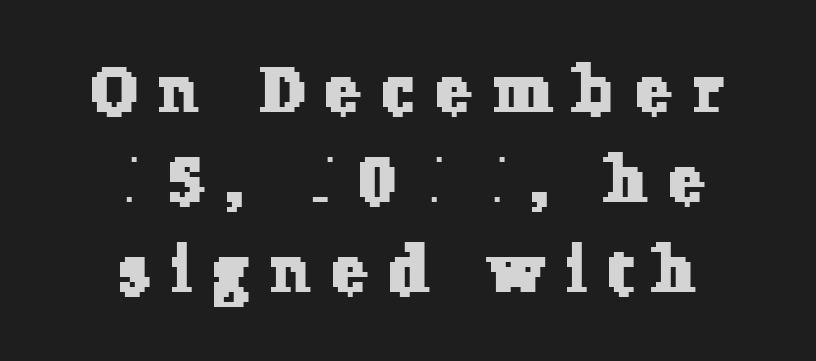
{"serif": "yes", "width": "normal", "stroke_contrast": "low", "x_height": "medium", "monospaced": "no", "underline": "no", "align": "center", "line_spacing": "normal", "line_spacing_ratio": 1.41, "letter_spacing": "wide", "letter_spacing_em": 0.35, "glyph_px": 64}
